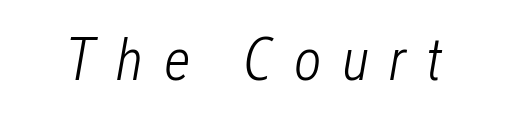
{"italic": "yes", "lean": "right", "slant_degrees": 12, "bold": "no", "weight": "light", "width": "condensed", "stroke_contrast": "low", "x_height": "medium", "monospaced": "no", "underline": "no", "letter_spacing": "wide", "letter_spacing_em": 0.33, "glyph_px": 60}
